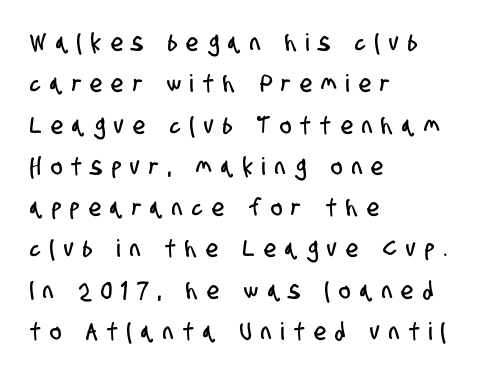
The image shows 24 px text type; set left-aligned, line spacing 1.72x, unusually wide letter spacing (+0.4 em), not underlined.
